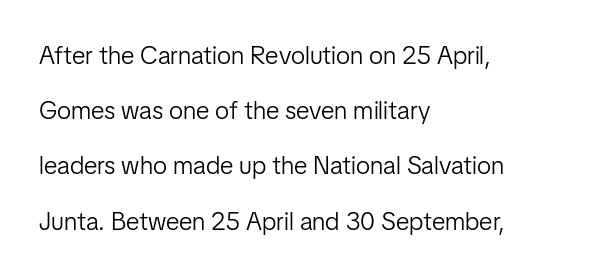
The image shows 25 px text type, upright; set left-aligned, loose line spacing (2.21x), normal letter spacing, not underlined.
